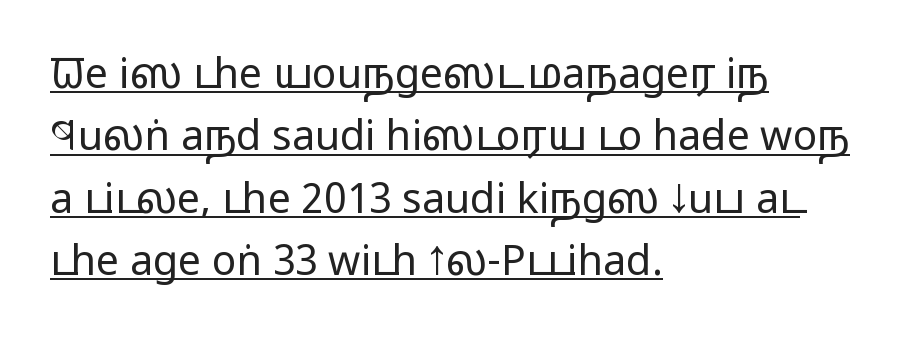
{"serif": "no", "italic": "no", "bold": "no", "weight": "regular", "width": "wide", "stroke_contrast": "low", "x_height": "medium", "monospaced": "no", "underline": "yes", "align": "left", "line_spacing": "normal", "line_spacing_ratio": 1.52, "letter_spacing": "normal", "letter_spacing_em": 0.0, "glyph_px": 41}
